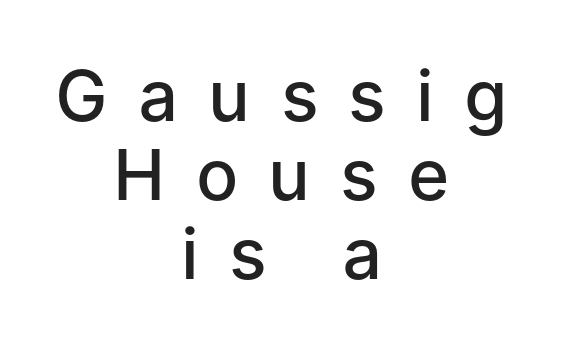
The image shows 70 px semibold sans-serif type, upright; set centered, tight line spacing (1.13x), unusually wide letter spacing (+0.46 em), not underlined; low stroke contrast and a medium x-height.
